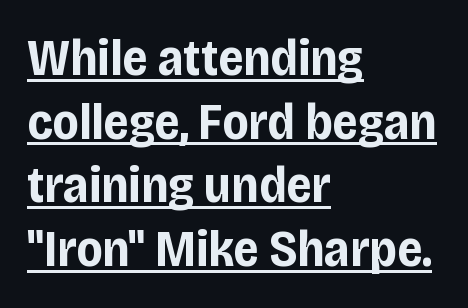
The image shows 51 px bold, condensed sans-serif type, upright; set left-aligned, normal line spacing (1.25x), normal letter spacing, underlined; low stroke contrast and a large x-height.
